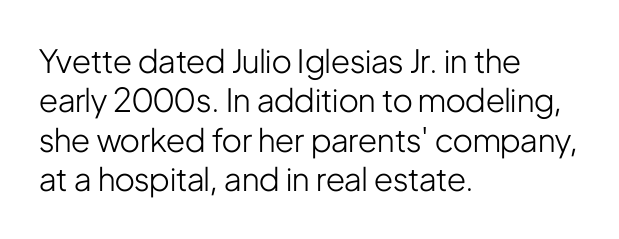
{"serif": "no", "italic": "no", "bold": "no", "weight": "light", "width": "condensed", "stroke_contrast": "low", "x_height": "medium", "monospaced": "no", "underline": "no", "align": "left", "line_spacing_ratio": 1.23, "letter_spacing": "normal", "letter_spacing_em": 0.0, "glyph_px": 32}
